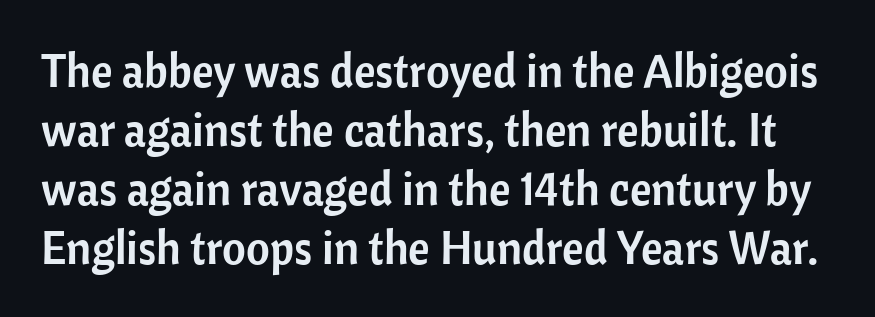
{"serif": "no", "italic": "no", "width": "normal", "stroke_contrast": "low", "x_height": "medium", "monospaced": "no", "underline": "no", "line_spacing": "normal", "line_spacing_ratio": 1.28, "letter_spacing": "normal", "letter_spacing_em": 0.0, "glyph_px": 46}
